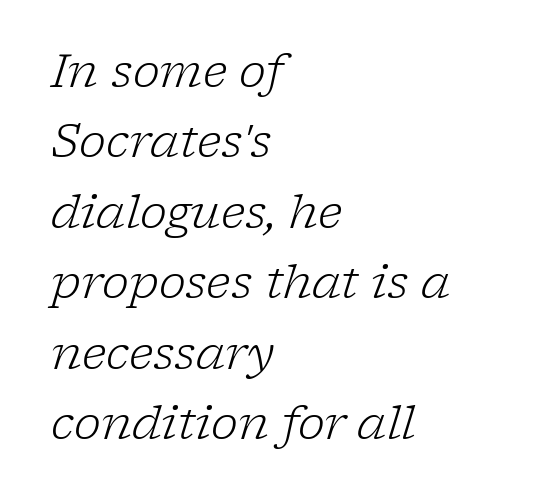
The image shows 46 px light serif type, italic (leaning right); set left-aligned, normal line spacing (1.53x), normal letter spacing, not underlined; low stroke contrast and a medium x-height.
